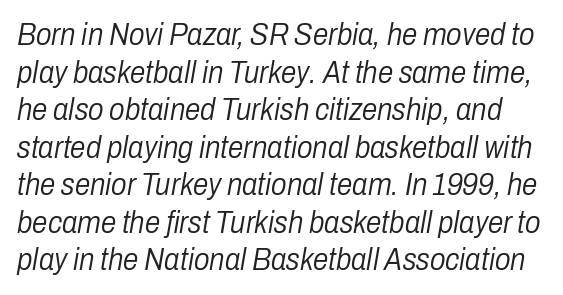
Q: Is the text bold? A: No.
Q: Is the text italic (slanted)? A: Yes, it leans right by about 10 degrees.
Q: Is the text underlined? A: No.
Q: Is the spacing between letters normal or unusually wide? A: Normal.
Q: Width (condensed, normal, or wide)? A: Condensed.
Q: Stroke contrast? A: Low.
Q: x-height? A: Medium.
Q: Monospaced? A: No.
